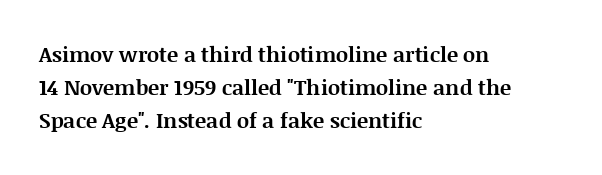
{"italic": "no", "bold": "yes", "underline": "no", "align": "left", "line_spacing": "normal", "line_spacing_ratio": 1.58, "letter_spacing": "normal", "letter_spacing_em": 0.0, "glyph_px": 21}
